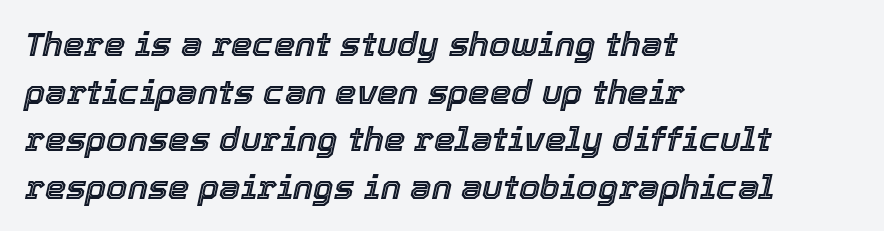
Q: Is the text italic (slanted)? A: Yes, it leans right by about 12 degrees.
Q: Is the text underlined? A: No.
Q: How is the paragraph aligned? A: Left-aligned.
Q: Is the spacing between letters normal or unusually wide? A: Normal.
Q: Is the spacing between lines tight, normal or loose? A: Normal.
Q: Width (condensed, normal, or wide)? A: Normal.
Q: x-height? A: Medium.
Q: Monospaced? A: No.
